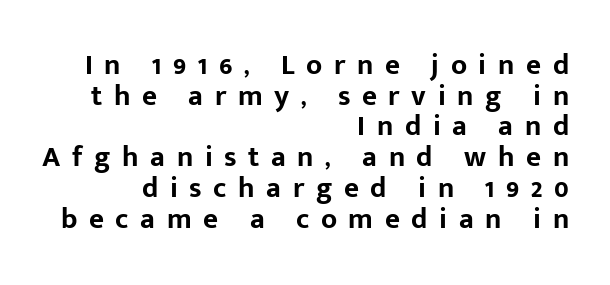
{"serif": "no", "italic": "no", "bold": "yes", "weight": "bold", "width": "normal", "stroke_contrast": "low", "x_height": "medium", "monospaced": "no", "underline": "no", "align": "right", "line_spacing": "tight", "line_spacing_ratio": 1.06, "letter_spacing": "wide", "letter_spacing_em": 0.4, "glyph_px": 29}
